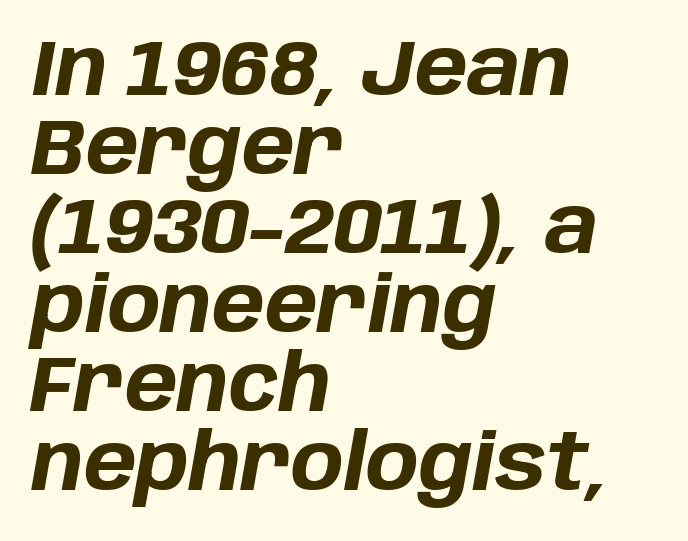
Caption: bold face, heavy strokes. These lines were composed using italics. Varying glyph widths throughout — classic text-font behaviour. Standard letterfit; no display-style spreading of the glyphs.
